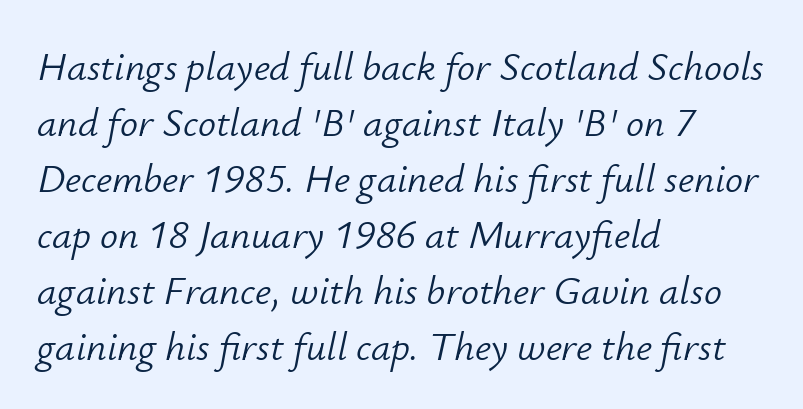
{"italic": "yes", "lean": "right", "slant_degrees": 12, "bold": "no", "weight": "light", "width": "normal", "stroke_contrast": "low", "x_height": "small", "monospaced": "no", "underline": "no", "align": "left", "line_spacing": "normal", "line_spacing_ratio": 1.4, "letter_spacing": "normal", "letter_spacing_em": 0.0, "glyph_px": 40}
